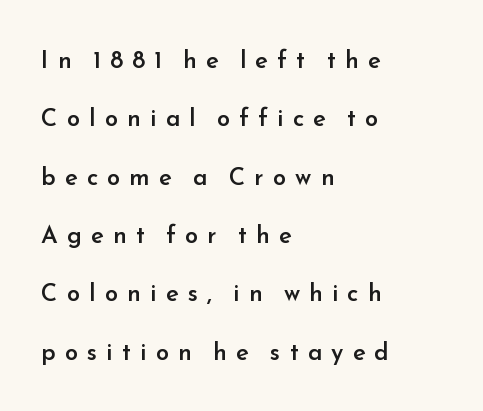
Q: Is the text bold? A: Semi-bold.
Q: Is the text italic (slanted)? A: No, it is upright.
Q: Is the text underlined? A: No.
Q: How is the paragraph aligned? A: Left-aligned.
Q: Is the spacing between letters normal or unusually wide? A: Unusually wide.
Q: Is the spacing between lines tight, normal or loose? A: Loose.
